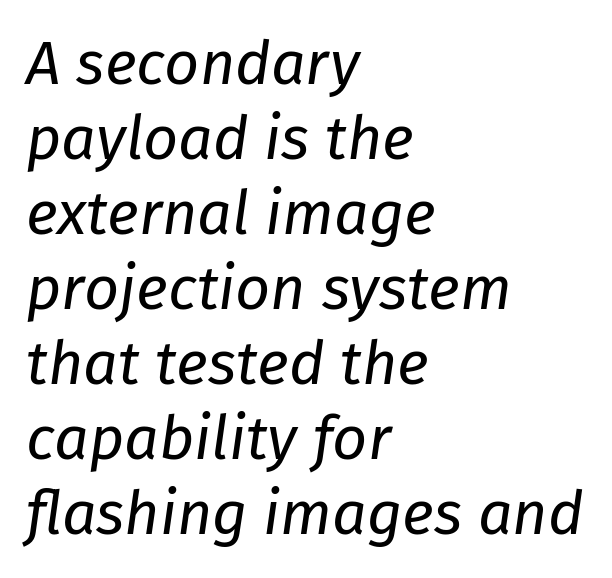
Q: Is the text bold? A: No.
Q: Is the text italic (slanted)? A: Yes, it leans right by about 8 degrees.
Q: Is the text underlined? A: No.
Q: How is the paragraph aligned? A: Left-aligned.
Q: Is the spacing between letters normal or unusually wide? A: Normal.
Q: Width (condensed, normal, or wide)? A: Normal.
Q: Stroke contrast? A: Low.
Q: x-height? A: Medium.
Q: Monospaced? A: No.
